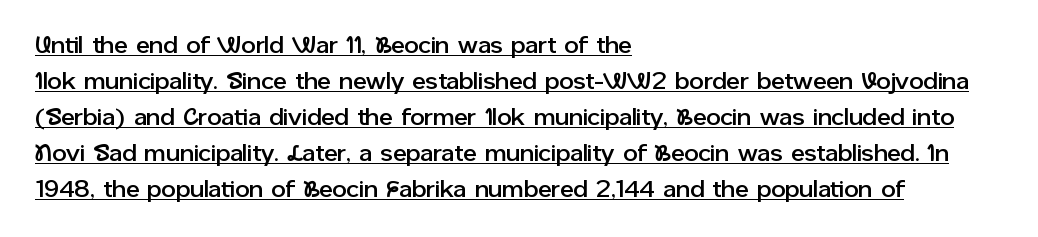
The image shows 23 px text type, upright; set left-aligned, normal line spacing (1.56x), normal letter spacing, underlined.
